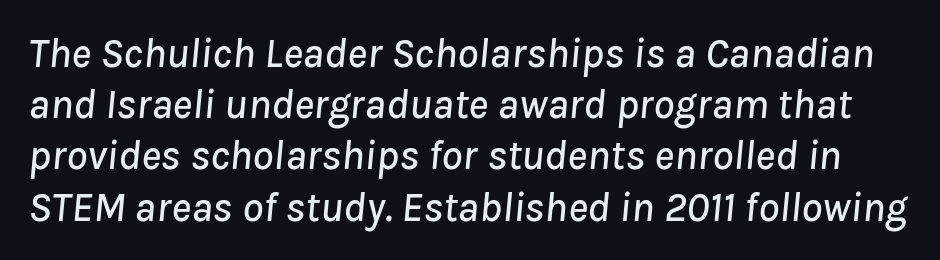
Q: Is the text italic (slanted)? A: Yes, it leans right by about 8 degrees.
Q: Is the text underlined? A: No.
Q: Is the spacing between letters normal or unusually wide? A: Normal.
Q: Width (condensed, normal, or wide)? A: Normal.
Q: Stroke contrast? A: Low.
Q: x-height? A: Medium.
Q: Monospaced? A: No.
